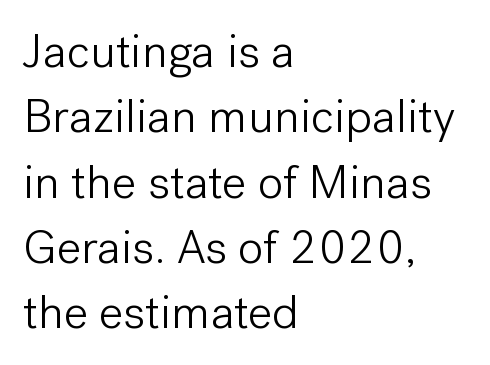
Q: Is the text bold? A: No.
Q: Is the text italic (slanted)? A: No, it is upright.
Q: Is the typeface a serif or a sans-serif typeface? A: Sans-serif.
Q: Is the text underlined? A: No.
Q: How is the paragraph aligned? A: Left-aligned.
Q: Is the spacing between letters normal or unusually wide? A: Normal.
Q: Is the spacing between lines tight, normal or loose? A: Normal.
Q: Width (condensed, normal, or wide)? A: Normal.
Q: Stroke contrast? A: Low.
Q: x-height? A: Medium.
Q: Monospaced? A: No.
